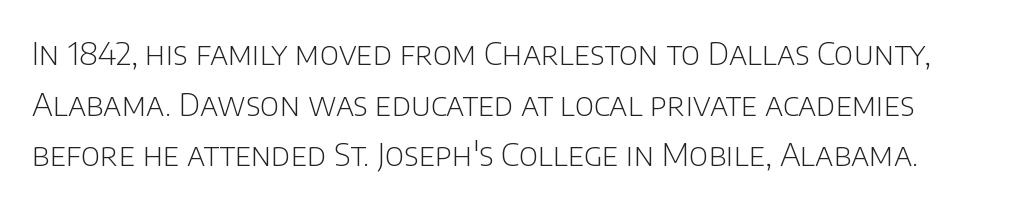
{"serif": "no", "italic": "no", "bold": "no", "weight": "light", "width": "normal", "stroke_contrast": "low", "x_height": "large", "monospaced": "no", "underline": "no", "line_spacing": "normal", "line_spacing_ratio": 1.58, "letter_spacing": "normal", "letter_spacing_em": 0.0, "glyph_px": 32}
